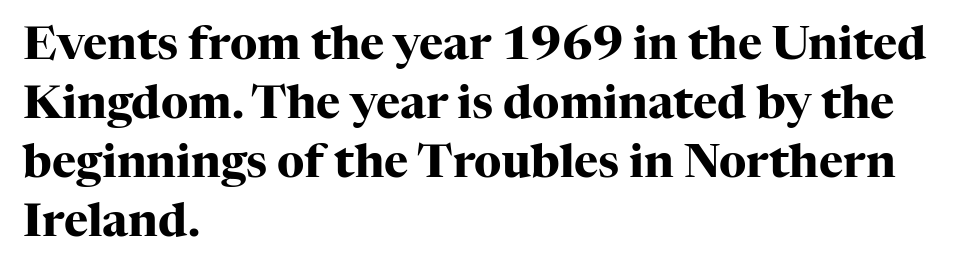
The image shows 46 px heavy serif type, upright; set left-aligned, normal line spacing (1.28x), normal letter spacing, not underlined; high stroke contrast and a medium x-height.
